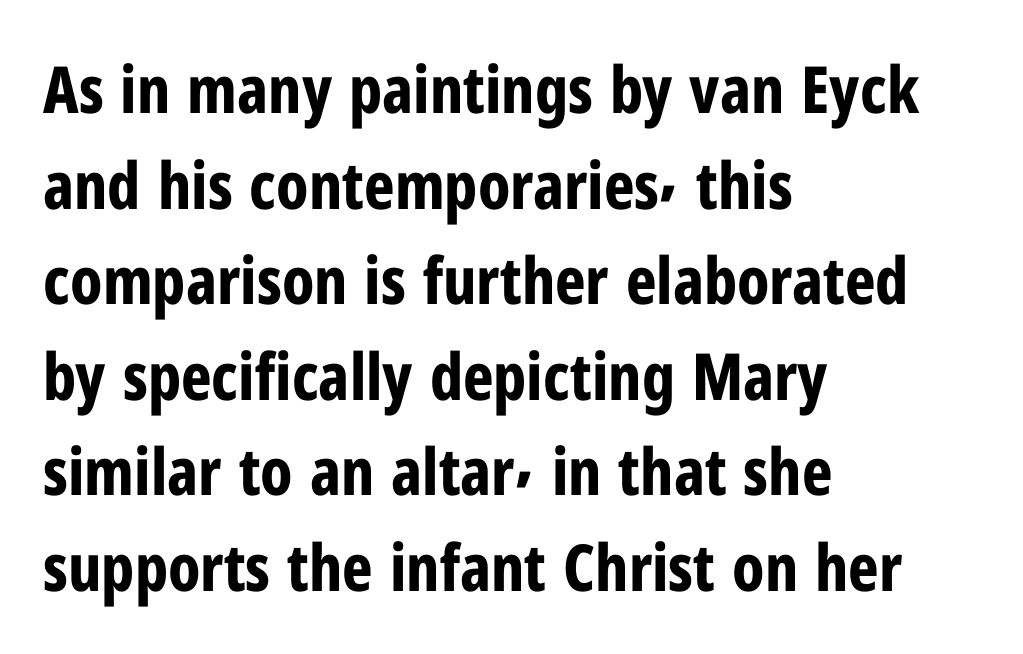
{"serif": "no", "italic": "no", "bold": "yes", "weight": "bold", "width": "condensed", "stroke_contrast": "low", "x_height": "medium", "monospaced": "no", "underline": "no", "align": "left", "line_spacing": "normal", "line_spacing_ratio": 1.47, "letter_spacing": "normal", "letter_spacing_em": 0.0, "glyph_px": 65}
